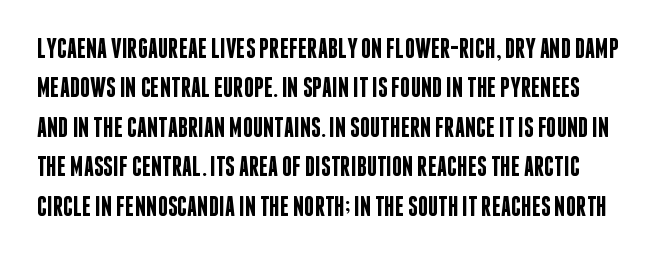
Q: Is the text bold? A: Semi-bold.
Q: Is the text italic (slanted)? A: No, it is upright.
Q: Is the typeface a serif or a sans-serif typeface? A: Sans-serif.
Q: Is the text underlined? A: No.
Q: Is the spacing between letters normal or unusually wide? A: Normal.
Q: Is the spacing between lines tight, normal or loose? A: Normal.
Q: Width (condensed, normal, or wide)? A: Condensed.
Q: Stroke contrast? A: Low.
Q: x-height? A: Large.
Q: Monospaced? A: No.
